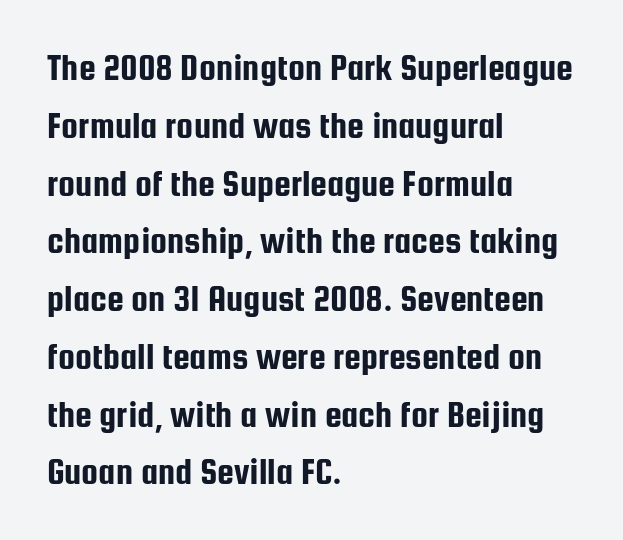
Q: Is the text italic (slanted)? A: No, it is upright.
Q: Is the typeface a serif or a sans-serif typeface? A: Sans-serif.
Q: Is the text underlined? A: No.
Q: How is the paragraph aligned? A: Left-aligned.
Q: Is the spacing between letters normal or unusually wide? A: Normal.
Q: Is the spacing between lines tight, normal or loose? A: Normal.
Q: Width (condensed, normal, or wide)? A: Condensed.
Q: Stroke contrast? A: Low.
Q: x-height? A: Medium.
Q: Monospaced? A: No.
